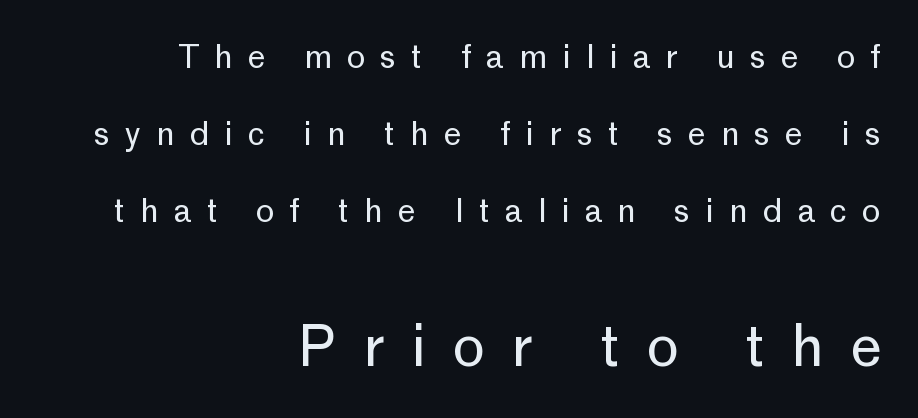
{"serif": "no", "italic": "no", "bold": "no", "weight": "regular", "width": "normal", "stroke_contrast": "low", "x_height": "medium", "monospaced": "no", "underline": "no", "align": "right", "line_spacing": "loose", "line_spacing_ratio": 2.4, "letter_spacing": "wide", "letter_spacing_em": 0.47, "larger_block": "second", "size_ratio": 1.75, "glyph_px": 56}
